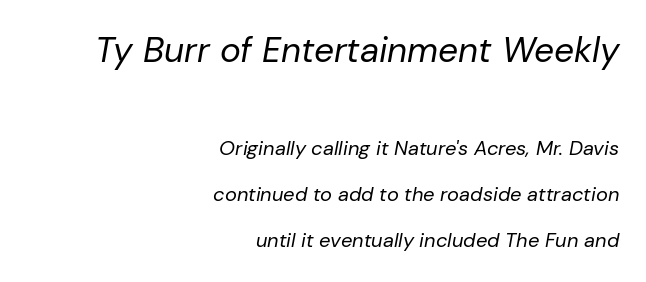
Q: Is the text bold? A: No.
Q: Is the text italic (slanted)? A: Yes, it leans right by about 10 degrees.
Q: Is the text underlined? A: No.
Q: How is the paragraph aligned? A: Right-aligned.
Q: Is the spacing between letters normal or unusually wide? A: Normal.
Q: Is the spacing between lines tight, normal or loose? A: Loose.
Q: Which block of text is set in a larger size, the first (top) or the second (bottom)? A: The first (top) one.
Q: Width (condensed, normal, or wide)? A: Normal.
Q: Stroke contrast? A: Low.
Q: x-height? A: Medium.
Q: Monospaced? A: No.
